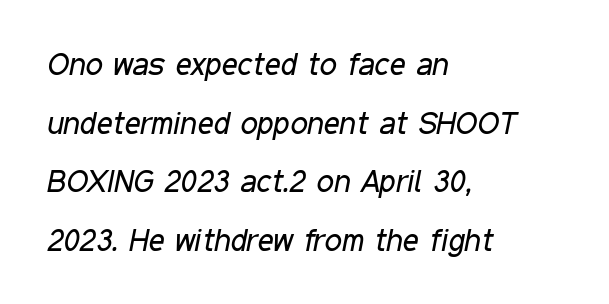
{"italic": "yes", "lean": "right", "slant_degrees": 11, "bold": "no", "weight": "regular", "width": "condensed", "stroke_contrast": "low", "x_height": "medium", "monospaced": "no", "underline": "no", "align": "left", "line_spacing_ratio": 1.89, "letter_spacing": "normal", "letter_spacing_em": 0.0, "glyph_px": 31}
